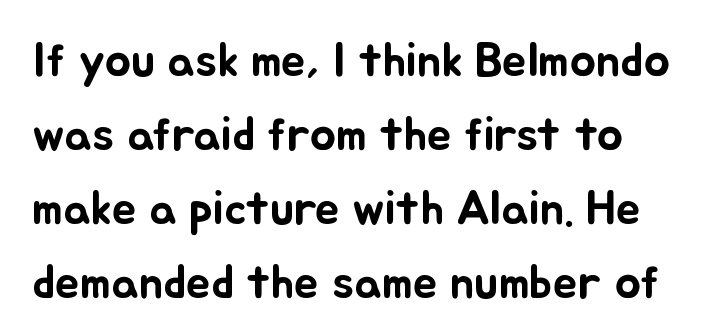
Q: Is the text italic (slanted)? A: No, it is upright.
Q: Is the text underlined? A: No.
Q: How is the paragraph aligned? A: Left-aligned.
Q: Is the spacing between letters normal or unusually wide? A: Normal.
Q: Is the spacing between lines tight, normal or loose? A: Normal.
Q: Width (condensed, normal, or wide)? A: Normal.
Q: Stroke contrast? A: Low.
Q: x-height? A: Small.
Q: Monospaced? A: No.
